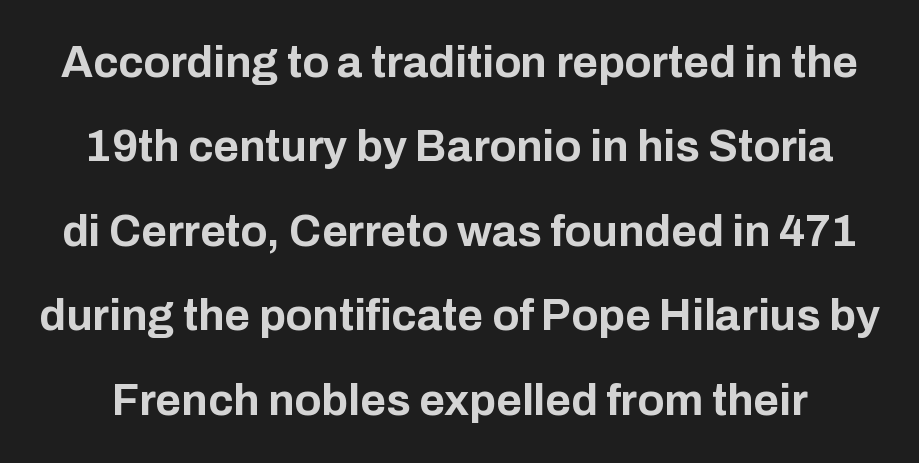
{"serif": "no", "italic": "no", "bold": "yes", "weight": "bold", "width": "normal", "stroke_contrast": "low", "x_height": "medium", "monospaced": "no", "underline": "no", "line_spacing": "loose", "line_spacing_ratio": 1.92, "letter_spacing": "normal", "letter_spacing_em": 0.0, "glyph_px": 44}
